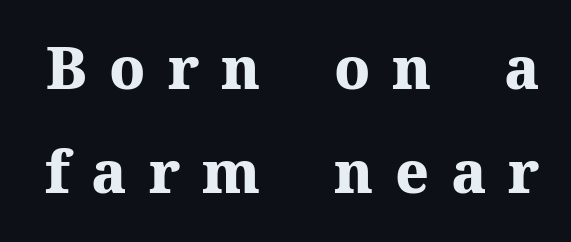
{"serif": "yes", "italic": "no", "bold": "yes", "weight": "heavy", "width": "normal", "stroke_contrast": "medium", "x_height": "medium", "monospaced": "no", "underline": "no", "line_spacing_ratio": 1.79, "letter_spacing": "wide", "letter_spacing_em": 0.38, "glyph_px": 58}
